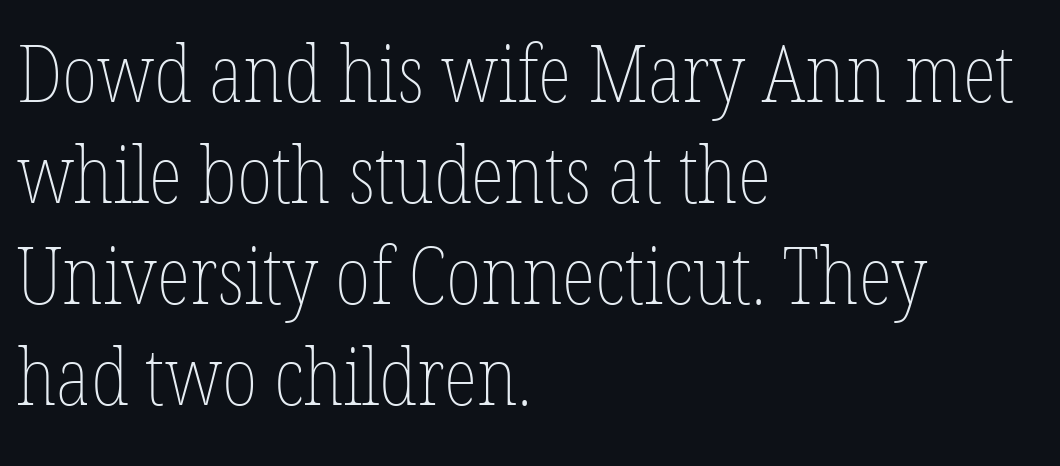
Q: Is the text bold? A: No.
Q: Is the text italic (slanted)? A: No, it is upright.
Q: Is the text underlined? A: No.
Q: How is the paragraph aligned? A: Left-aligned.
Q: Is the spacing between letters normal or unusually wide? A: Normal.
Q: Is the spacing between lines tight, normal or loose? A: Normal.
Q: Width (condensed, normal, or wide)? A: Condensed.
Q: Stroke contrast? A: Low.
Q: x-height? A: Medium.
Q: Monospaced? A: No.
